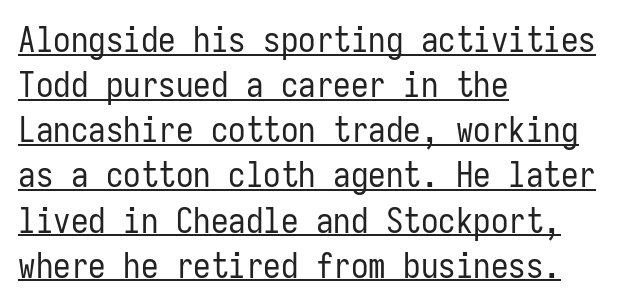
Q: Is the text bold? A: No.
Q: Is the text italic (slanted)? A: No, it is upright.
Q: Is the typeface a serif or a sans-serif typeface? A: Sans-serif.
Q: Is the text underlined? A: Yes.
Q: How is the paragraph aligned? A: Left-aligned.
Q: Is the spacing between letters normal or unusually wide? A: Normal.
Q: Is the spacing between lines tight, normal or loose? A: Normal.
Q: Width (condensed, normal, or wide)? A: Condensed.
Q: Stroke contrast? A: Low.
Q: x-height? A: Medium.
Q: Monospaced? A: Yes.
